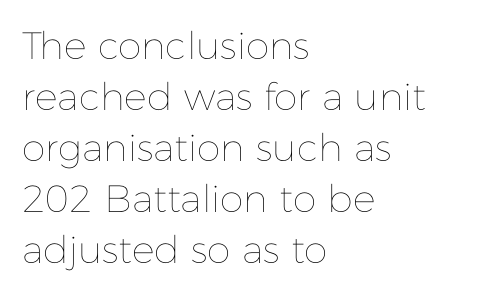
{"italic": "no", "bold": "no", "weight": "thin", "width": "normal", "stroke_contrast": "low", "x_height": "medium", "monospaced": "no", "underline": "no", "align": "left", "line_spacing": "normal", "line_spacing_ratio": 1.34, "letter_spacing": "normal", "letter_spacing_em": 0.0, "glyph_px": 38}
